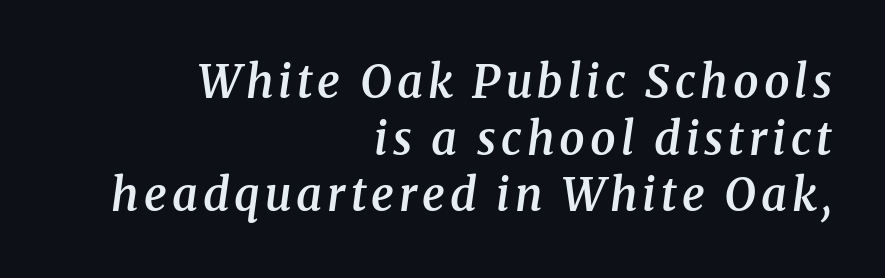
Q: Is the text bold? A: Semi-bold.
Q: Is the text italic (slanted)? A: Yes, it leans right by about 8 degrees.
Q: Is the typeface a serif or a sans-serif typeface? A: Serif.
Q: Is the text underlined? A: No.
Q: How is the paragraph aligned? A: Right-aligned.
Q: Is the spacing between lines tight, normal or loose? A: Normal.
Q: Width (condensed, normal, or wide)? A: Normal.
Q: Stroke contrast? A: Medium.
Q: x-height? A: Medium.
Q: Monospaced? A: No.
